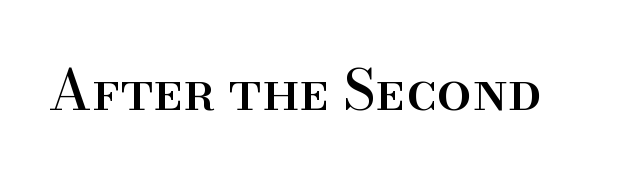
The image shows 55 px serif type, upright; set normal letter spacing, not underlined; high stroke contrast and a small x-height.
